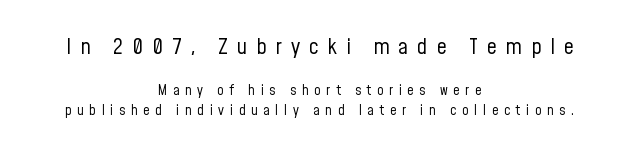
The image shows 22 px text type, upright; set centered, normal line spacing (1.42x), unusually wide letter spacing (+0.41 em), not underlined; the first (top) block is 1.57x larger.
